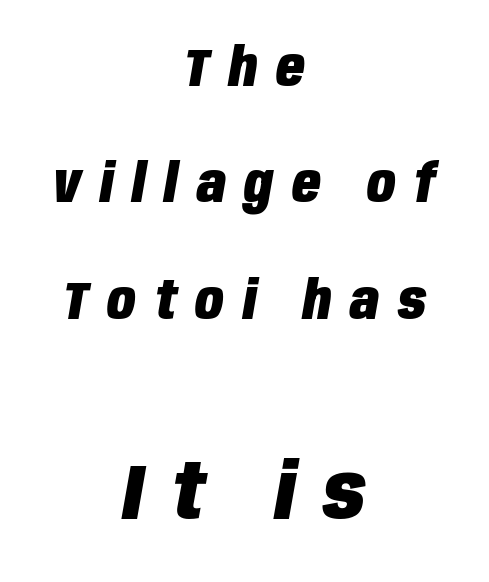
Typesetter's note — lower block bumped up in size, upper block left smaller. The letters are bold, with thick, heavy strokes. Slanted lettering throughout. Line starts and ends both wander, symmetrically.
